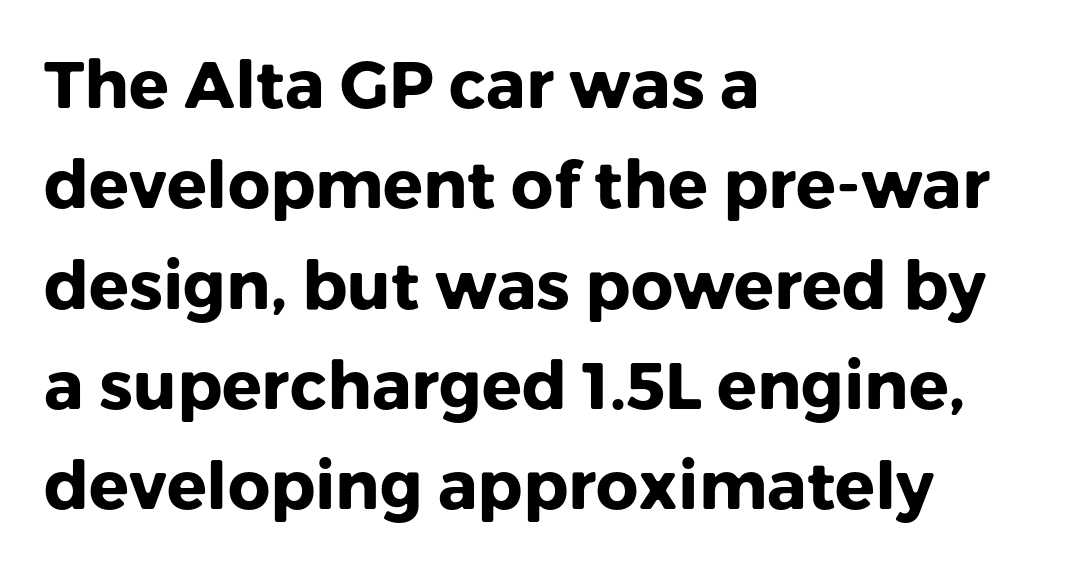
The image shows 66 px heavy sans-serif type, upright; set left-aligned, normal line spacing (1.52x), normal letter spacing, not underlined; low stroke contrast and a medium x-height.
